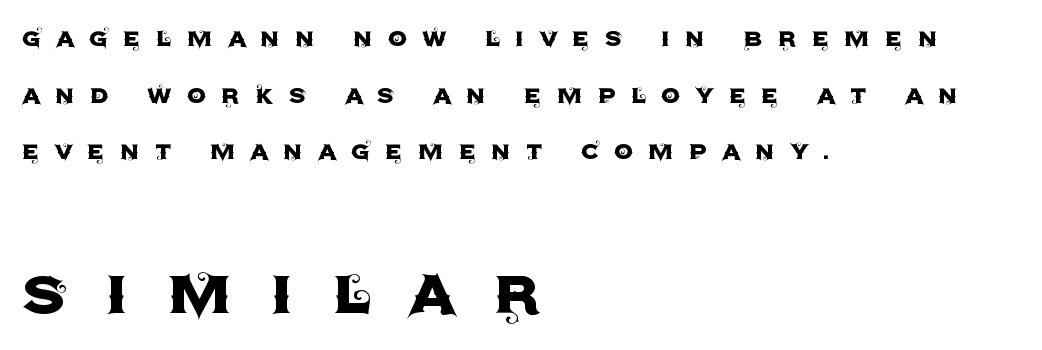
This rendering features lettering with no underline. The compositor pushed each line to the left boundary. Is this a fixed-width face? No — the glyphs have proportional, varying widths. Block two is the big one; block one sits smaller above it.
